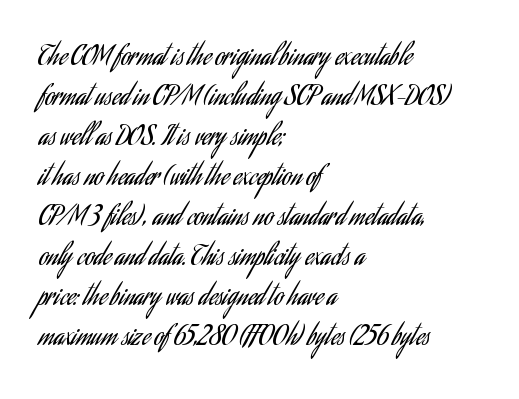
Descender tails drop into unmarked territory. Stroke mass is kept to a normal reading level or below. Default kerning and tracking; the words read as compact shapes. Teacher's note: observe the even left margin — that is flush-left alignment.
